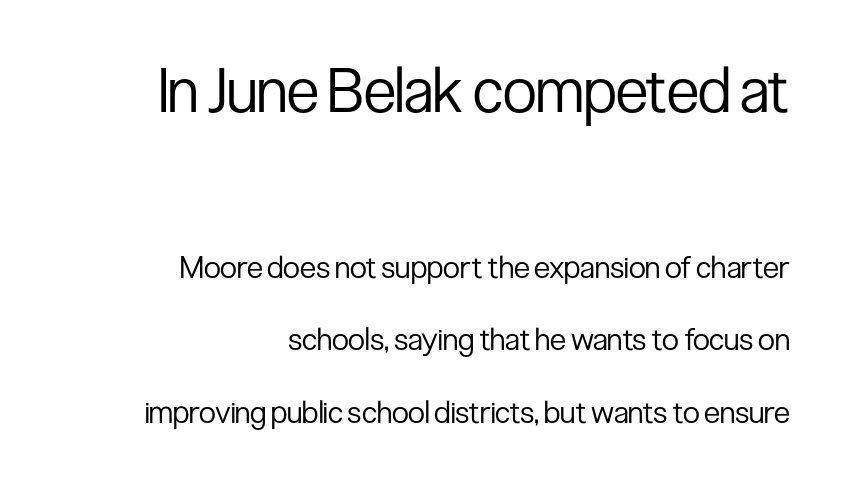
The image shows 62 px regular-weight, condensed sans-serif type, upright; set right-aligned, loose line spacing (2.34x), normal letter spacing, not underlined; the first (top) block is 2.0x larger; low stroke contrast and a medium x-height.
